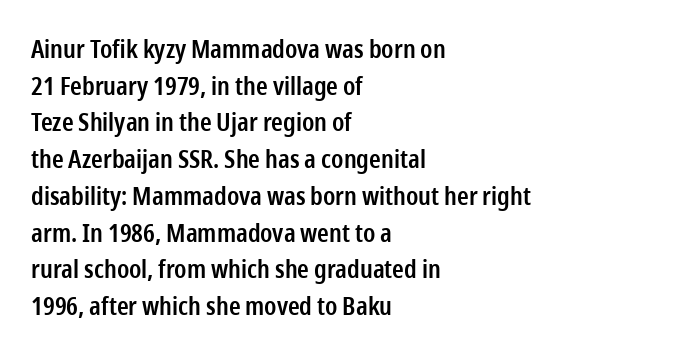
Q: Is the text bold? A: Semi-bold.
Q: Is the text italic (slanted)? A: No, it is upright.
Q: Is the text underlined? A: No.
Q: How is the paragraph aligned? A: Left-aligned.
Q: Is the spacing between letters normal or unusually wide? A: Normal.
Q: Is the spacing between lines tight, normal or loose? A: Normal.
